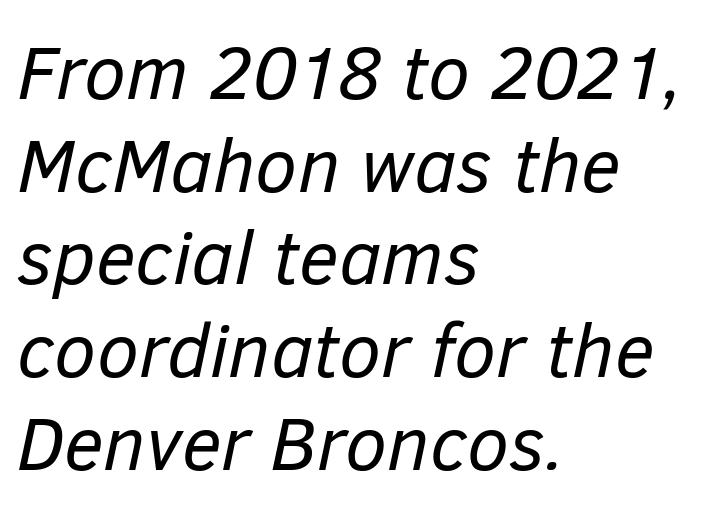
The image shows 76 px regular-weight type, italic (leaning right); set left-aligned, line spacing 1.22x, normal letter spacing, not underlined; low stroke contrast and a medium x-height.
